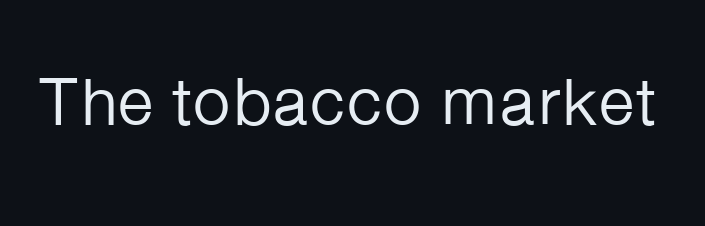
Q: Is the text bold? A: No.
Q: Is the text italic (slanted)? A: No, it is upright.
Q: Is the typeface a serif or a sans-serif typeface? A: Sans-serif.
Q: Is the text underlined? A: No.
Q: Is the spacing between letters normal or unusually wide? A: Normal.
Q: Width (condensed, normal, or wide)? A: Normal.
Q: Stroke contrast? A: Low.
Q: x-height? A: Medium.
Q: Monospaced? A: No.
